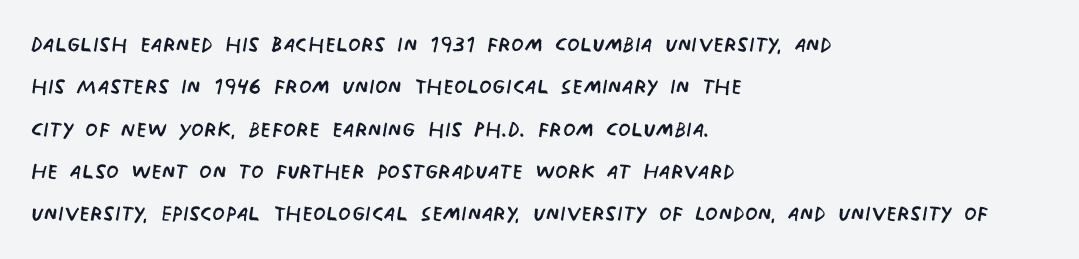
The image shows 29 px regular-weight, condensed sans-serif type; set left-aligned, normal line spacing (1.46x), normal letter spacing, not underlined; low stroke contrast and a large x-height.
